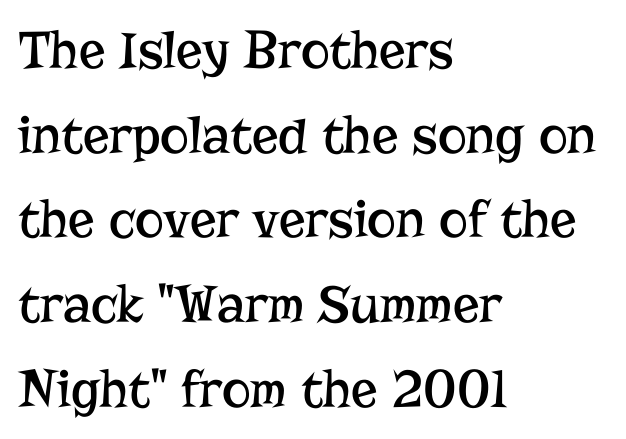
{"serif": "yes", "italic": "no", "bold": "no", "weight": "regular", "width": "normal", "stroke_contrast": "low", "x_height": "medium", "monospaced": "no", "underline": "no", "align": "left", "line_spacing": "normal", "line_spacing_ratio": 1.54, "letter_spacing": "normal", "letter_spacing_em": 0.0, "glyph_px": 55}
